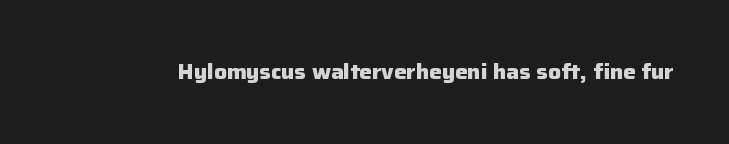
Q: Is the text bold? A: Yes.
Q: Is the text italic (slanted)? A: No, it is upright.
Q: Is the text underlined? A: No.
Q: Is the spacing between letters normal or unusually wide? A: Normal.
